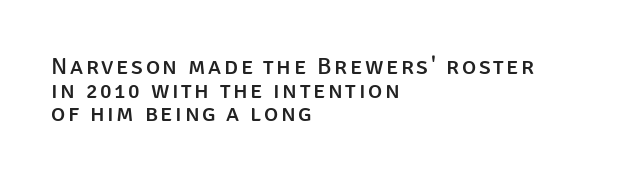
The image shows 24 px text type, upright; set left-aligned, tight line spacing (0.98x), not underlined.
